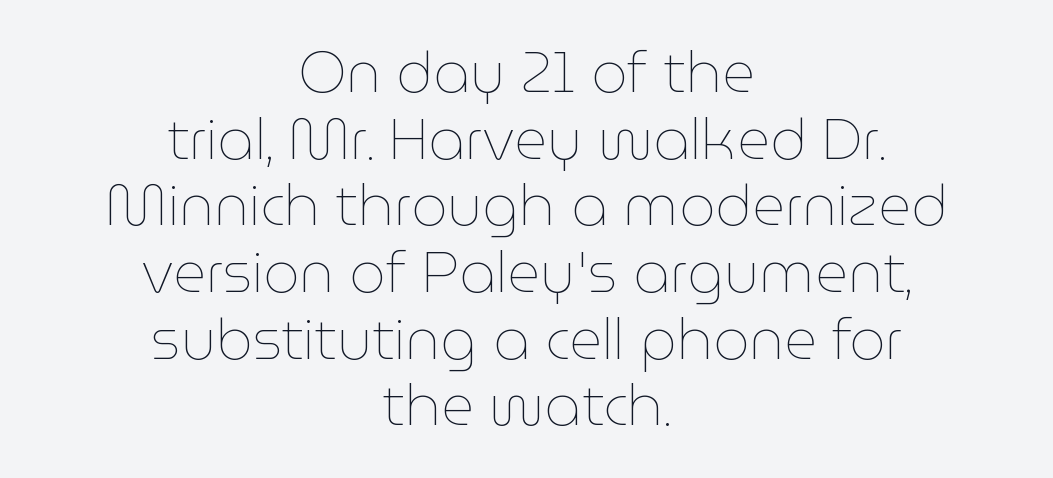
The image shows 57 px thin type, upright; set centered, line spacing 1.17x, normal letter spacing, not underlined; low stroke contrast and a medium x-height.
